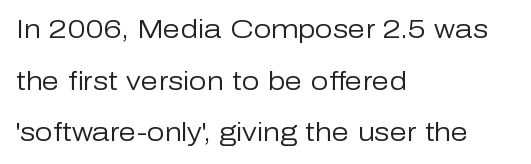
The face looks like a standard text weight, possibly lighter. This sample uses plain, unmodified letter spacing. Nope, not italic — everything's standing straight. Rule under the text: the space is simply empty.
